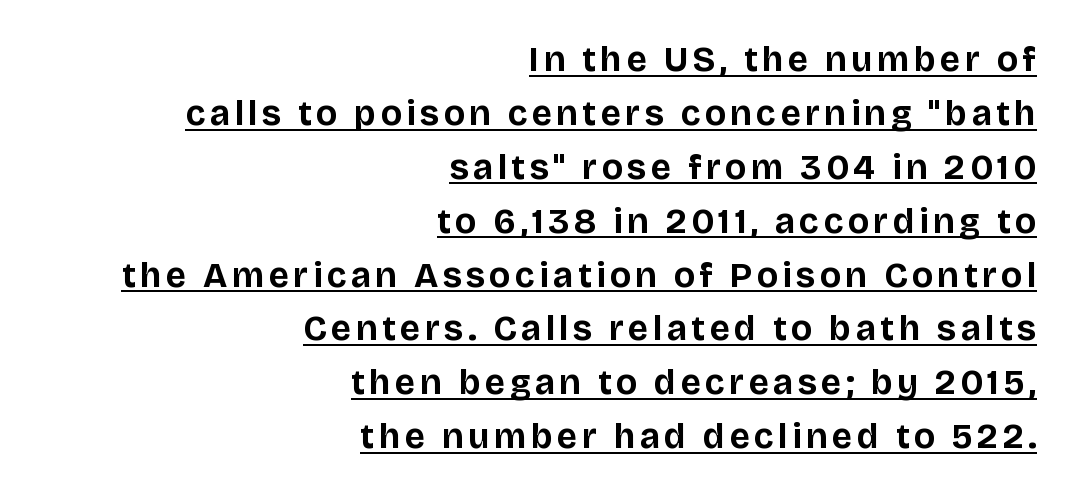
A typesetter would call this proportional, since set widths differ per character. Reading down the column, the eye jumps a familiar distance to each next line. Note: no serifs on the glyphs. The specimen reads as upright at a glance. The passage is arranged like a letterhead date or caption credit — flush right.
